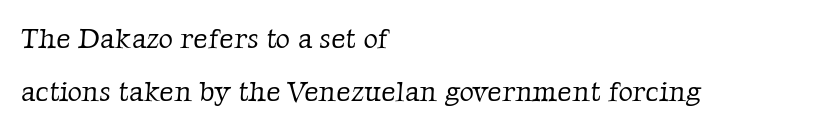
The image shows 28 px light serif type; set left-aligned, line spacing 1.89x, normal letter spacing, not underlined; low stroke contrast and a medium x-height.
